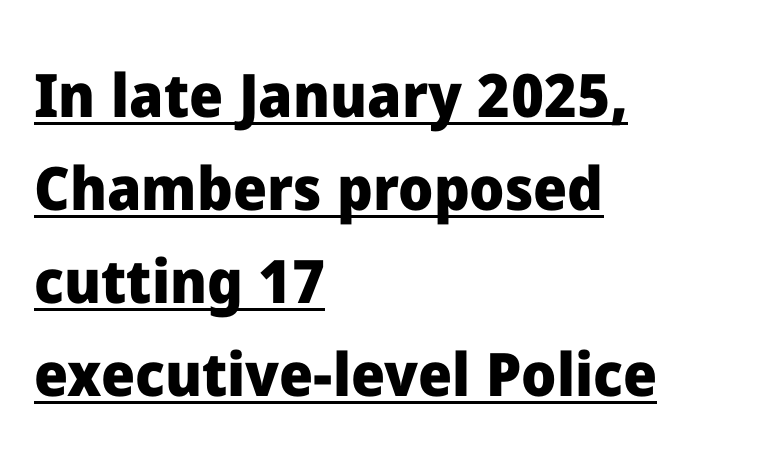
The image shows 60 px heavy sans-serif type, upright; set left-aligned, normal line spacing (1.55x), normal letter spacing, underlined; low stroke contrast and a medium x-height.
